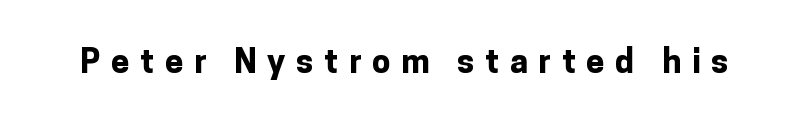
{"serif": "no", "italic": "no", "bold": "yes", "weight": "bold", "width": "normal", "stroke_contrast": "low", "x_height": "medium", "monospaced": "no", "underline": "no", "letter_spacing": "wide", "letter_spacing_em": 0.32, "glyph_px": 33}
